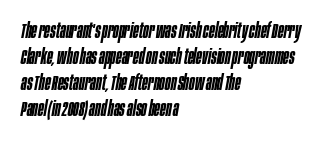
Q: Is the text bold? A: Semi-bold.
Q: Is the text italic (slanted)? A: Yes, it leans right by about 10 degrees.
Q: Is the text underlined? A: No.
Q: How is the paragraph aligned? A: Left-aligned.
Q: Is the spacing between letters normal or unusually wide? A: Normal.
